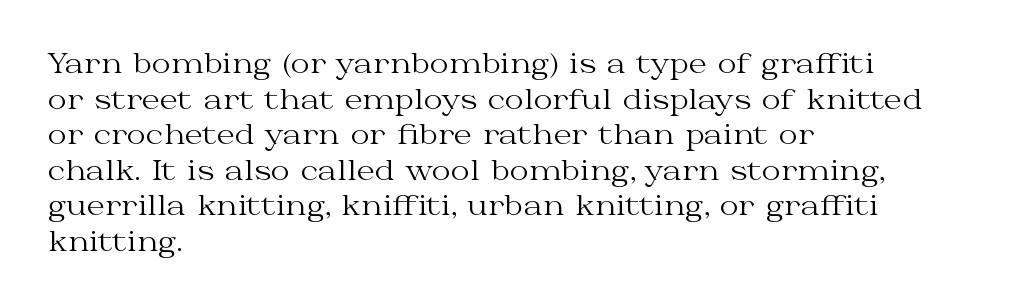
Q: Is the text bold? A: No.
Q: Is the text italic (slanted)? A: No, it is upright.
Q: Is the text underlined? A: No.
Q: How is the paragraph aligned? A: Left-aligned.
Q: Is the spacing between letters normal or unusually wide? A: Normal.
Q: Is the spacing between lines tight, normal or loose? A: Normal.
